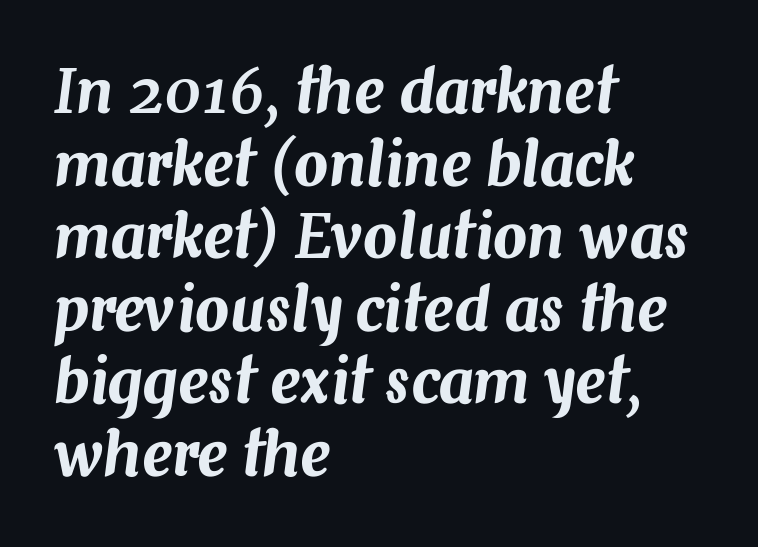
The image shows 60 px text type, italic (leaning right); set left-aligned, line spacing 1.21x, normal letter spacing, not underlined; medium stroke contrast and a medium x-height.
